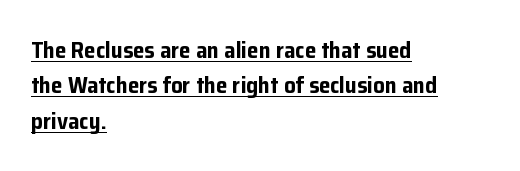
Tall strokes in this sample are plumb rather than angled. A classic flush-left, rag-right setting is used for this passage. Descenders here cross a horizontal rule under the line. The gaps between neighbouring characters are ordinary and unremarkable.
